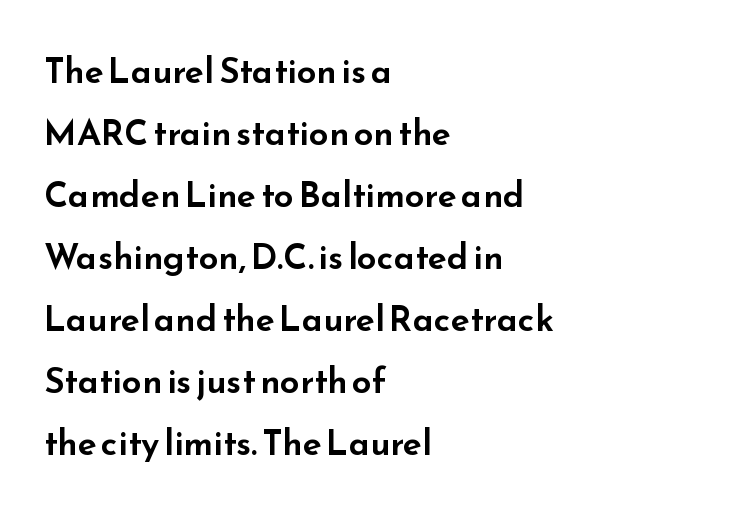
{"serif": "no", "italic": "no", "width": "wide", "stroke_contrast": "low", "x_height": "small", "monospaced": "no", "underline": "no", "align": "left", "line_spacing_ratio": 1.77, "letter_spacing": "normal", "letter_spacing_em": 0.0, "glyph_px": 35}
